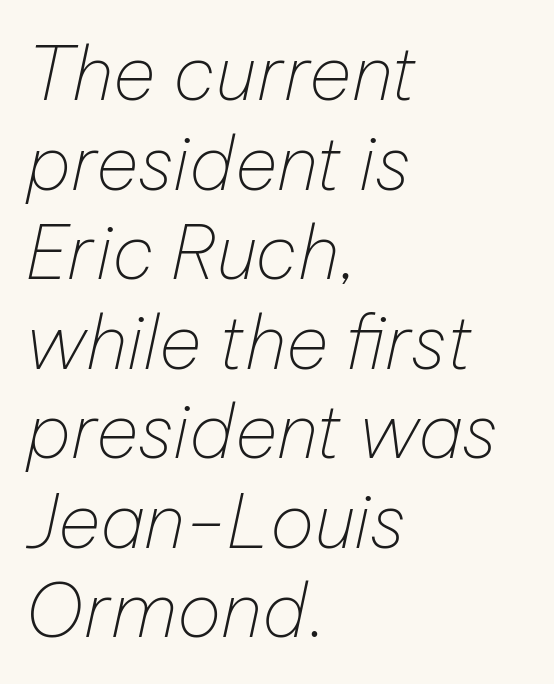
{"italic": "yes", "lean": "right", "slant_degrees": 12, "bold": "no", "weight": "thin", "width": "normal", "stroke_contrast": "low", "x_height": "medium", "monospaced": "no", "underline": "no", "align": "left", "line_spacing_ratio": 1.21, "letter_spacing": "normal", "letter_spacing_em": 0.0, "glyph_px": 74}
